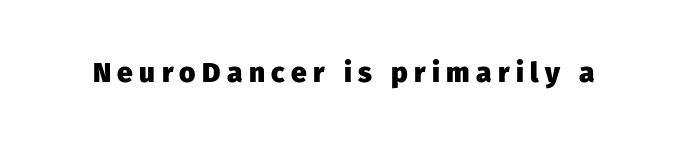
Note the varied advance widths — an 'i' is clearly narrower than an 'm'. Words float on clear page, feet unadorned. Stroke terminals: plain, sans-serif. Nope, not italic — everything's standing straight. Notice how thick the strokes are: this is what a full bold looks like. A typesetter would call this heavily tracked-out type.
